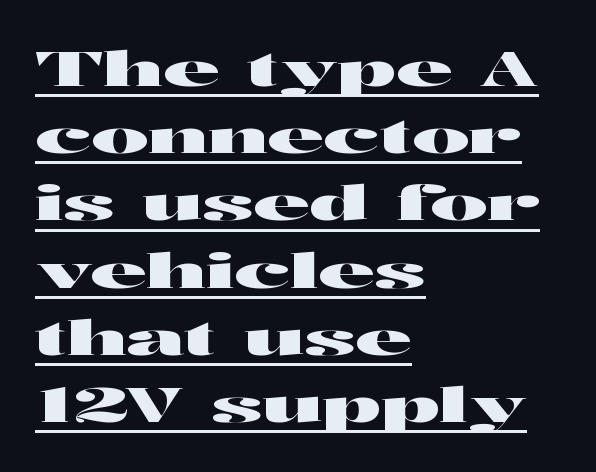
The image shows 48 px wide sans-serif type, upright; set left-aligned, normal line spacing (1.4x), normal letter spacing, underlined; high stroke contrast and a medium x-height.
